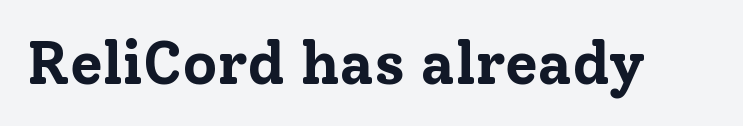
The lettering holds an erect, upright posture throughout. Set as a true bold cut, around the 700 mark. A bare baseline throughout the passage. Think of a printed novel: that variable character pitch is what you see here. In terms of letterspacing, this is plain default setting. Note: serifs present on the glyphs.
